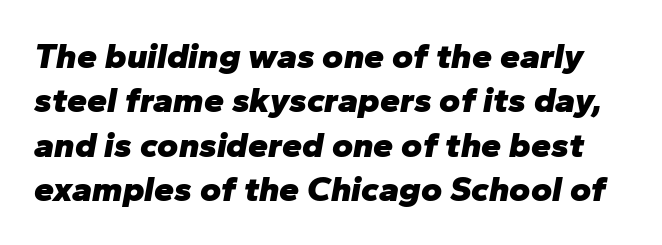
The image shows 36 px heavy type, italic (leaning right); set line spacing 1.23x, normal letter spacing, not underlined; low stroke contrast and a medium x-height.
